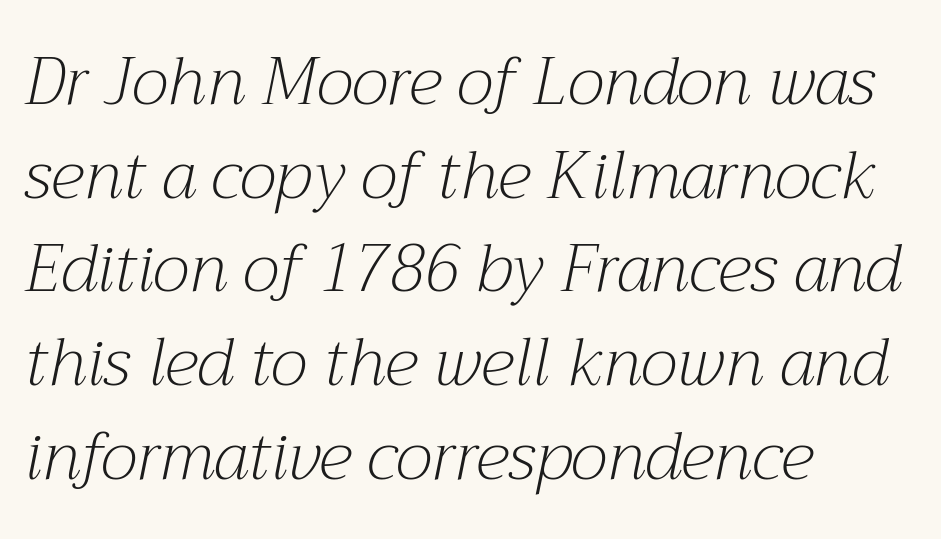
Q: Is the text bold? A: No.
Q: Is the text italic (slanted)? A: Yes, it leans right by about 12 degrees.
Q: Is the typeface a serif or a sans-serif typeface? A: Serif.
Q: Is the text underlined? A: No.
Q: How is the paragraph aligned? A: Left-aligned.
Q: Is the spacing between letters normal or unusually wide? A: Normal.
Q: Is the spacing between lines tight, normal or loose? A: Normal.
Q: Width (condensed, normal, or wide)? A: Normal.
Q: Stroke contrast? A: Medium.
Q: x-height? A: Medium.
Q: Monospaced? A: No.
